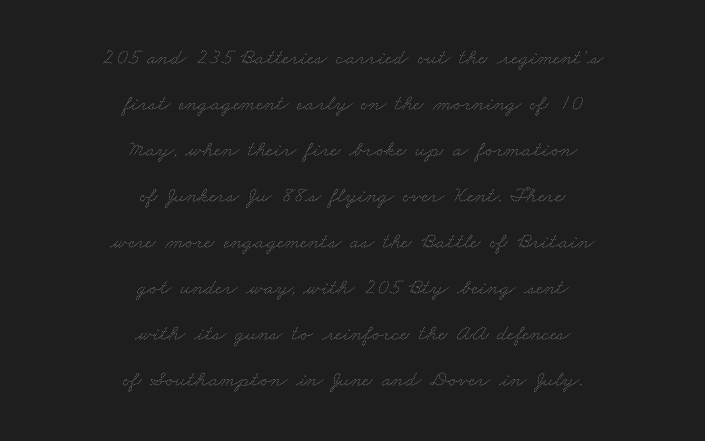
The image shows 22 px text type; set centered, loose line spacing (2.09x), normal letter spacing, not underlined.
